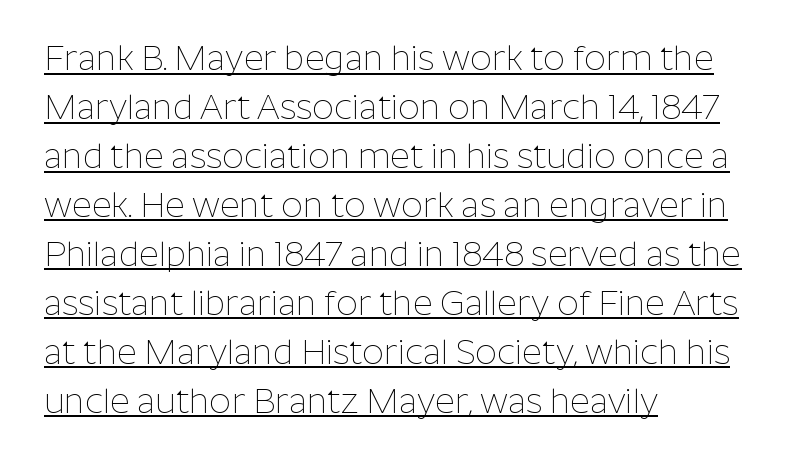
The paragraph shown leans on its left margin. The face looks like a standard text weight, possibly lighter. The rows are spaced the way most documents space them. Is this a sans? Yes — the strokes have no serifs. These lines are rendered in a variable-pitch font.
